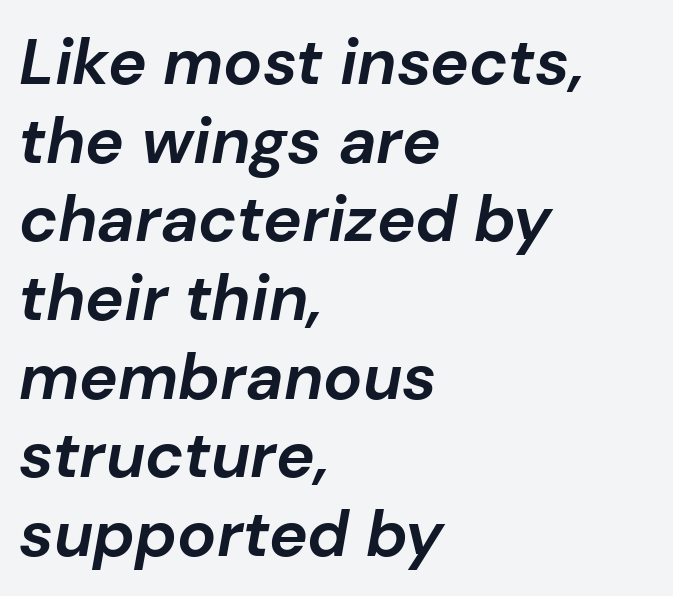
Q: Is the text bold? A: Yes.
Q: Is the text italic (slanted)? A: Yes, it leans right by about 10 degrees.
Q: Is the text underlined? A: No.
Q: How is the paragraph aligned? A: Left-aligned.
Q: Is the spacing between letters normal or unusually wide? A: Normal.
Q: Width (condensed, normal, or wide)? A: Normal.
Q: Stroke contrast? A: Low.
Q: x-height? A: Medium.
Q: Monospaced? A: No.
